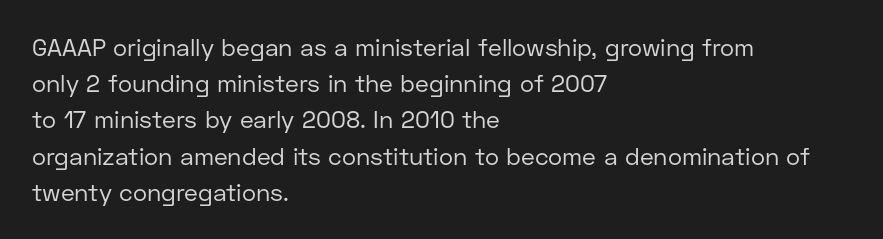
{"italic": "no", "bold": "no", "underline": "no", "align": "left", "line_spacing": "normal", "line_spacing_ratio": 1.51, "letter_spacing": "normal", "letter_spacing_em": 0.0, "glyph_px": 24}
